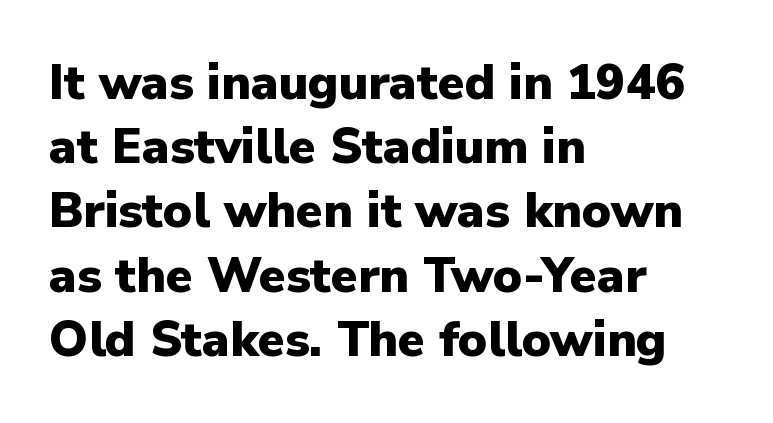
Q: Is the text bold? A: Yes.
Q: Is the text italic (slanted)? A: No, it is upright.
Q: Is the typeface a serif or a sans-serif typeface? A: Sans-serif.
Q: Is the text underlined? A: No.
Q: How is the paragraph aligned? A: Left-aligned.
Q: Is the spacing between letters normal or unusually wide? A: Normal.
Q: Is the spacing between lines tight, normal or loose? A: Normal.
Q: Width (condensed, normal, or wide)? A: Normal.
Q: Stroke contrast? A: Low.
Q: x-height? A: Medium.
Q: Monospaced? A: No.
